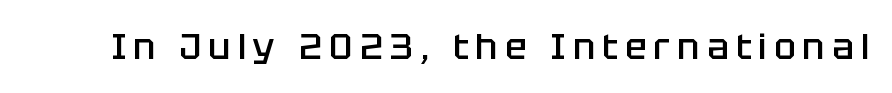
The image shows 36 px semibold sans-serif type, upright; set unusually wide letter spacing (+0.2 em), not underlined; low stroke contrast and a large x-height.
